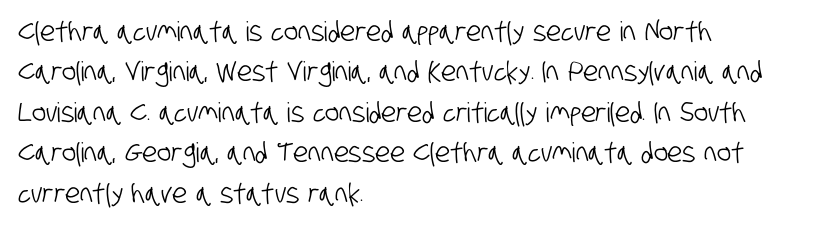
This rendering features lettering with no underline. Successive baselines arrive at the customary interval. Leftover space on each line is placed entirely after the last word. The passage shown has conventional tracking throughout.
